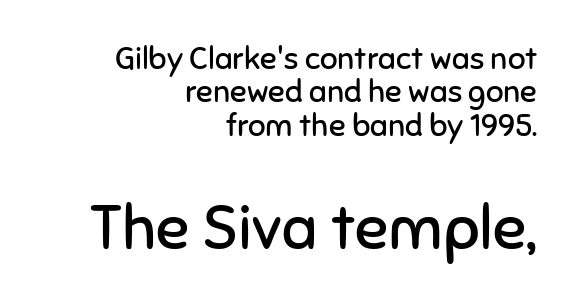
The setting favours the right margin, as signatures and pull-quotes sometimes do. Of the two passages, the one underneath uses the larger point size. Character widths vary here, with narrow letters taking less room than wide ones. Descenders hang freely into open space.
